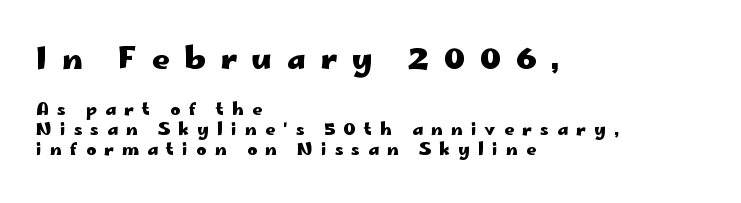
Q: Is the text bold? A: Yes.
Q: Is the text italic (slanted)? A: No, it is upright.
Q: Is the typeface a serif or a sans-serif typeface? A: Sans-serif.
Q: Is the text underlined? A: No.
Q: How is the paragraph aligned? A: Left-aligned.
Q: Is the spacing between letters normal or unusually wide? A: Unusually wide.
Q: Which block of text is set in a larger size, the first (top) or the second (bottom)? A: The first (top) one.
Q: Width (condensed, normal, or wide)? A: Wide.
Q: Stroke contrast? A: Low.
Q: x-height? A: Small.
Q: Monospaced? A: No.
